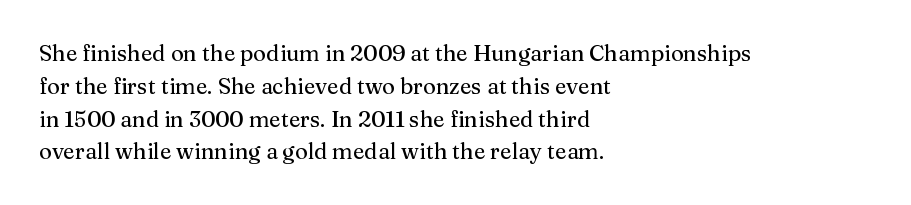
The image shows 22 px text type, upright; set left-aligned, normal line spacing (1.49x), normal letter spacing, not underlined.
